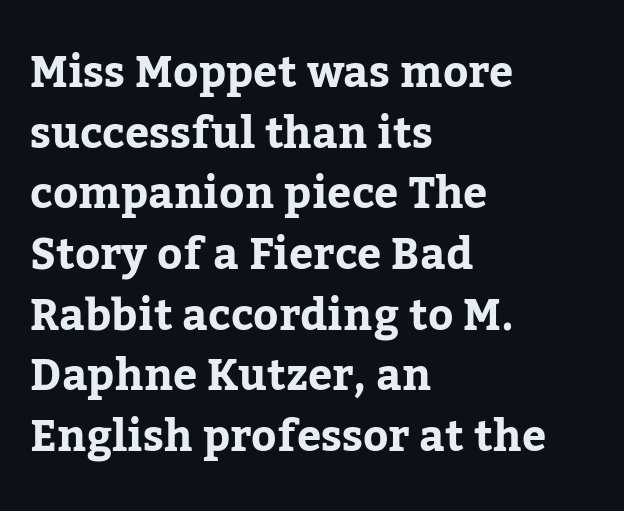
{"serif": "yes", "italic": "no", "width": "normal", "stroke_contrast": "low", "x_height": "medium", "monospaced": "no", "underline": "no", "align": "left", "line_spacing": "normal", "line_spacing_ratio": 1.41, "letter_spacing": "normal", "letter_spacing_em": 0.0, "glyph_px": 43}
